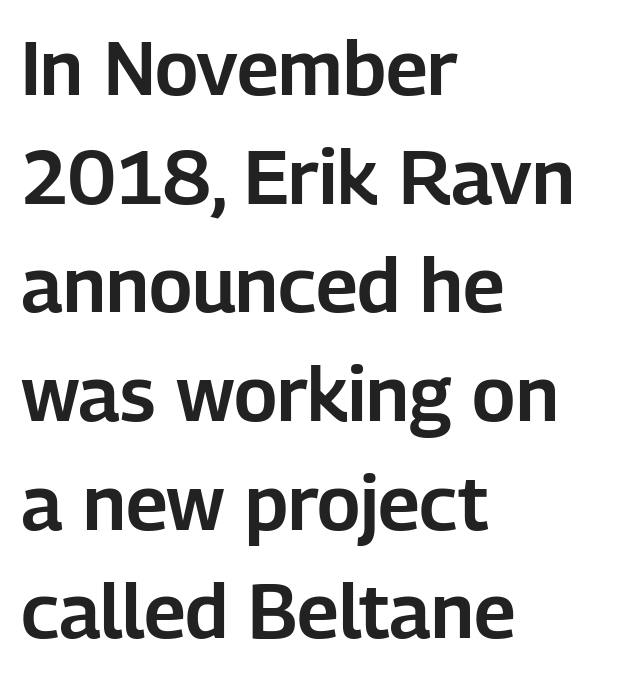
{"serif": "no", "italic": "no", "width": "normal", "stroke_contrast": "low", "x_height": "medium", "monospaced": "no", "underline": "no", "align": "left", "line_spacing": "normal", "line_spacing_ratio": 1.43, "letter_spacing": "normal", "letter_spacing_em": 0.0, "glyph_px": 76}
